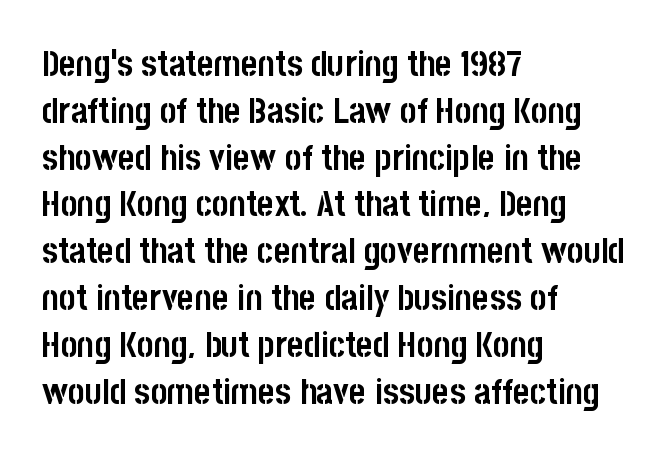
Q: Is the text bold? A: Yes.
Q: Is the text italic (slanted)? A: No, it is upright.
Q: Is the typeface a serif or a sans-serif typeface? A: Sans-serif.
Q: Is the text underlined? A: No.
Q: How is the paragraph aligned? A: Left-aligned.
Q: Is the spacing between letters normal or unusually wide? A: Normal.
Q: Is the spacing between lines tight, normal or loose? A: Normal.
Q: Width (condensed, normal, or wide)? A: Condensed.
Q: Stroke contrast? A: Low.
Q: x-height? A: Large.
Q: Monospaced? A: No.
